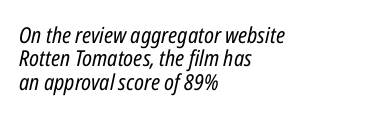
Q: Is the text bold? A: No.
Q: Is the text italic (slanted)? A: Yes, it leans right by about 12 degrees.
Q: Is the text underlined? A: No.
Q: How is the paragraph aligned? A: Left-aligned.
Q: Is the spacing between letters normal or unusually wide? A: Normal.
Q: Is the spacing between lines tight, normal or loose? A: Tight.
